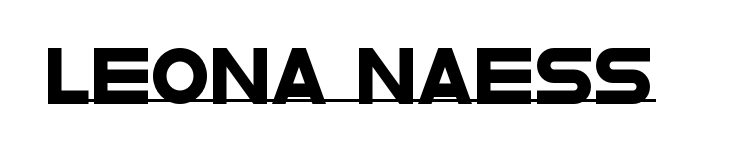
Q: Is the typeface a serif or a sans-serif typeface? A: Sans-serif.
Q: Is the text underlined? A: Yes.
Q: Is the spacing between letters normal or unusually wide? A: Normal.
Q: Width (condensed, normal, or wide)? A: Wide.
Q: Stroke contrast? A: Low.
Q: x-height? A: Large.
Q: Monospaced? A: No.
